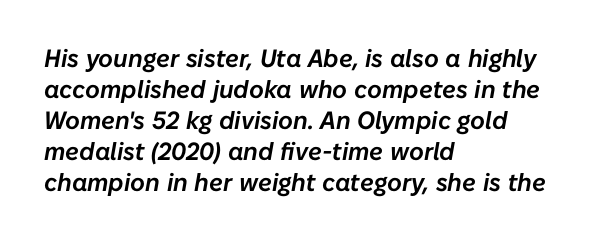
{"italic": "yes", "lean": "right", "slant_degrees": 10, "underline": "no", "align": "left", "line_spacing_ratio": 1.24, "letter_spacing": "normal", "letter_spacing_em": 0.0, "glyph_px": 25}
